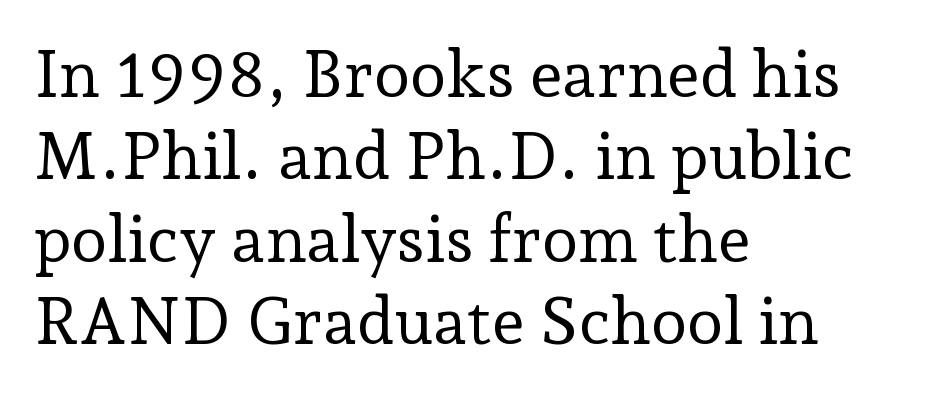
A typesetter would call this leading conventional body-copy spacing. No extra tracking has been applied to these lines. The foot of each line stays bare and open. Summary of weight: not heavy and not bold. The face used here is seriffed, in the tradition of book romans.
